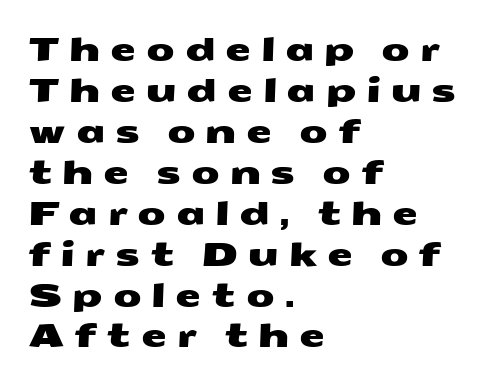
{"serif": "no", "width": "wide", "stroke_contrast": "medium", "x_height": "medium", "monospaced": "no", "underline": "no", "align": "left", "line_spacing_ratio": 1.24, "letter_spacing": "wide", "letter_spacing_em": 0.29, "glyph_px": 33}
